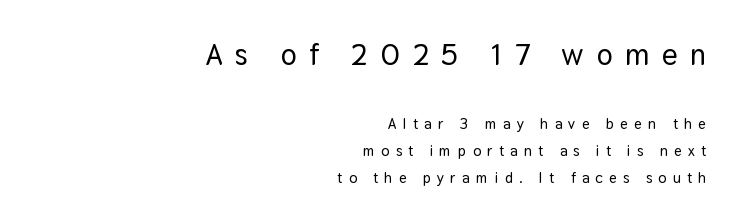
A typesetter would call this proportional, since set widths differ per character. This sample uses an upright cut, with every glyph sitting square on the baseline. No feet cap the strokes, marking this as sans-serif type. The emphasis by scale lands on block number one, above.
